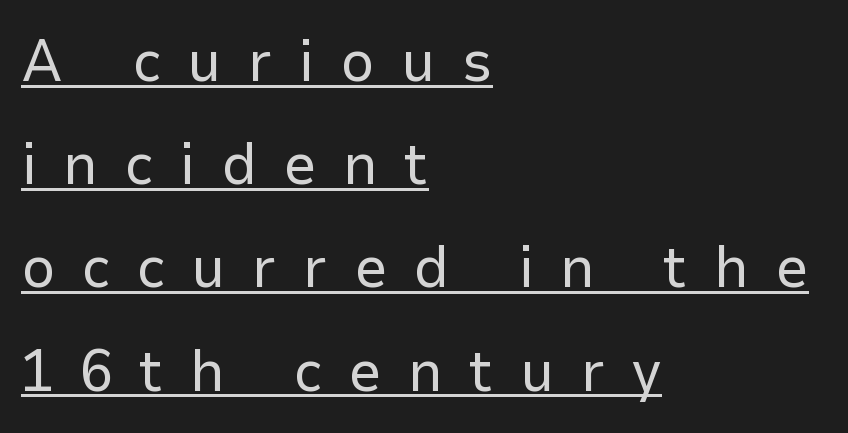
Nope, no serifs anywhere on these letters. Each line starts at the same left margin while the right side varies. The letters advance in unequal steps, a hallmark of proportional type. Each word looks stretched out because of the extra space between its letters. These lines were composed using upright roman letters. The words here are underlined.
